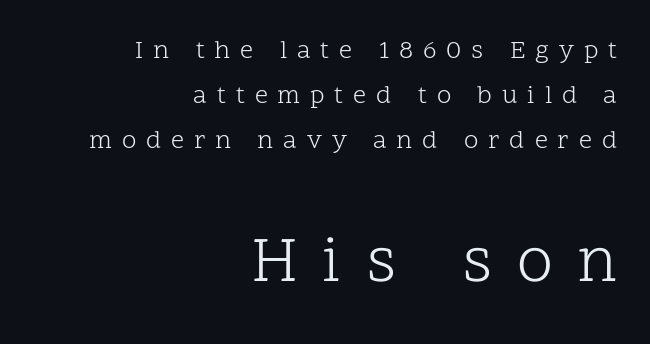
Q: Is the text bold? A: No.
Q: Is the text italic (slanted)? A: No, it is upright.
Q: Is the typeface a serif or a sans-serif typeface? A: Serif.
Q: Is the text underlined? A: No.
Q: How is the paragraph aligned? A: Right-aligned.
Q: Is the spacing between letters normal or unusually wide? A: Unusually wide.
Q: Which block of text is set in a larger size, the first (top) or the second (bottom)? A: The second (bottom) one.
Q: Width (condensed, normal, or wide)? A: Normal.
Q: Stroke contrast? A: Low.
Q: x-height? A: Medium.
Q: Monospaced? A: No.
